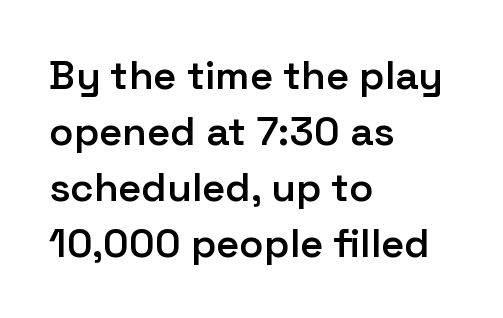
The image shows 40 px semibold sans-serif type, upright; set left-aligned, normal line spacing (1.4x), normal letter spacing, not underlined; low stroke contrast and a medium x-height.
